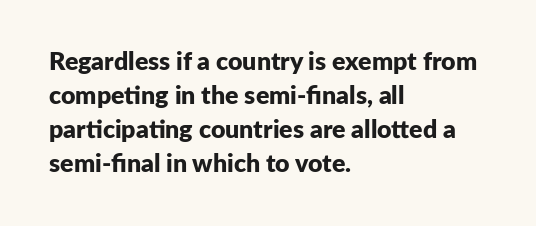
{"italic": "no", "bold": "yes", "underline": "no", "align": "left", "line_spacing": "normal", "line_spacing_ratio": 1.36, "letter_spacing": "normal", "letter_spacing_em": 0.0, "glyph_px": 25}
